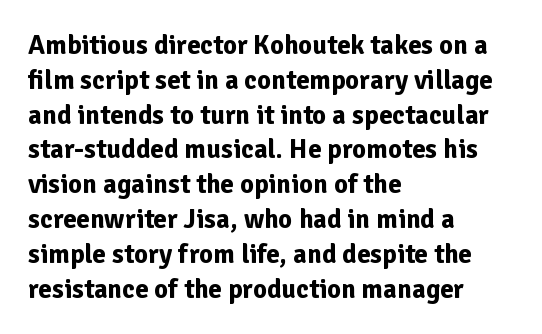
The image shows 27 px bold type, upright; set left-aligned, normal line spacing (1.29x), normal letter spacing, not underlined.
